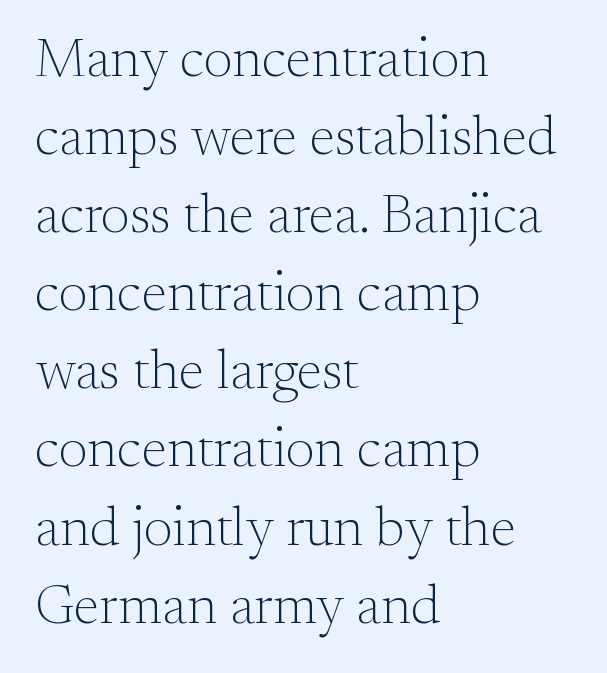
{"serif": "yes", "italic": "no", "bold": "no", "weight": "light", "width": "normal", "stroke_contrast": "medium", "x_height": "small", "monospaced": "no", "underline": "no", "align": "left", "line_spacing": "normal", "line_spacing_ratio": 1.42, "letter_spacing": "normal", "letter_spacing_em": 0.0, "glyph_px": 55}
